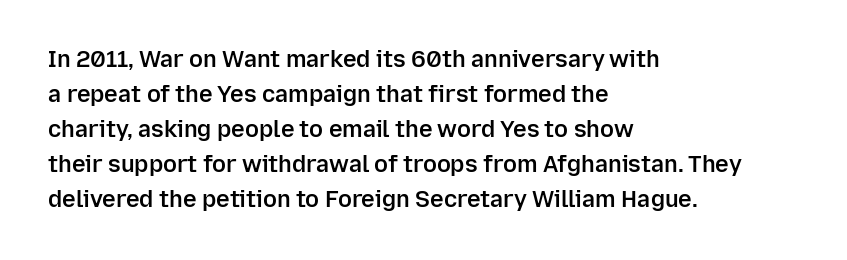
The image shows 23 px text type, upright; set left-aligned, normal line spacing (1.52x), normal letter spacing, not underlined.
